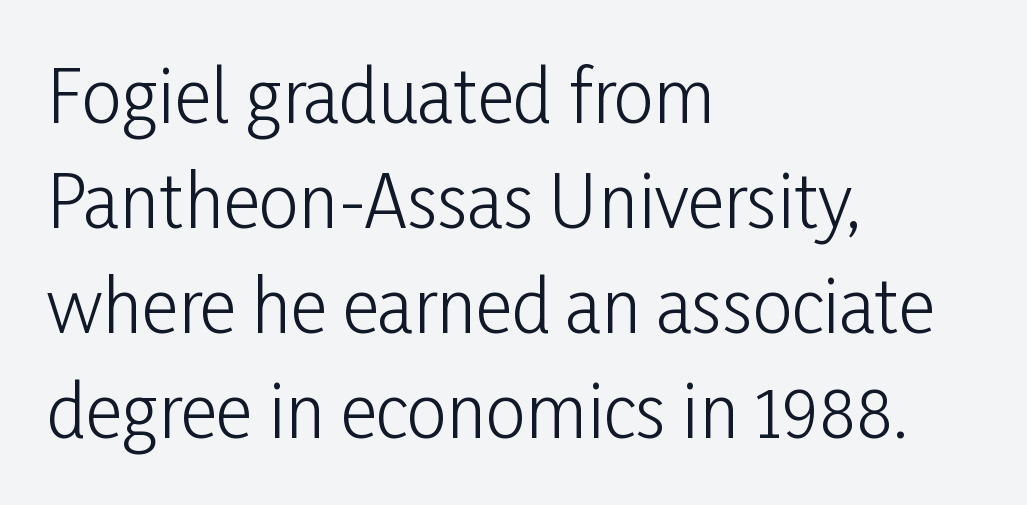
The image shows 71 px light, condensed sans-serif type, upright; set left-aligned, normal line spacing (1.48x), normal letter spacing, not underlined; low stroke contrast and a medium x-height.
